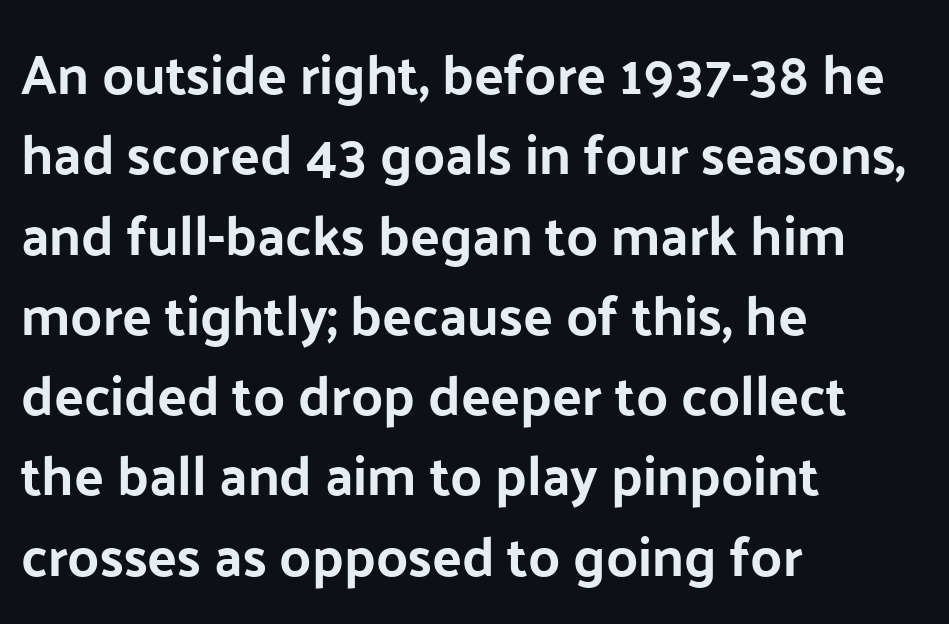
The passage shown has conventional tracking throughout. You could not count columns in this text — the font is proportionally spaced. Serifs: no, the terminals of the letterforms are clean. Line starts are locked; line ends wander.
